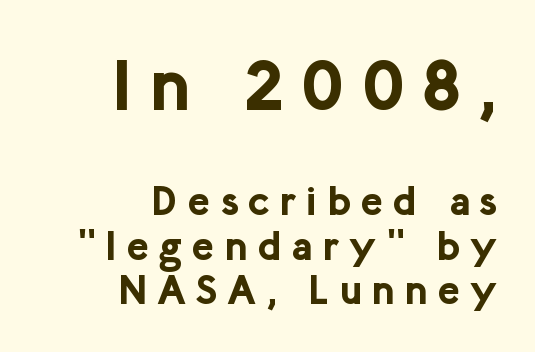
Q: Is the text bold? A: Yes.
Q: Is the text italic (slanted)? A: No, it is upright.
Q: Is the typeface a serif or a sans-serif typeface? A: Sans-serif.
Q: Is the text underlined? A: No.
Q: How is the paragraph aligned? A: Right-aligned.
Q: Is the spacing between letters normal or unusually wide? A: Unusually wide.
Q: Is the spacing between lines tight, normal or loose? A: Tight.
Q: Which block of text is set in a larger size, the first (top) or the second (bottom)? A: The first (top) one.
Q: Width (condensed, normal, or wide)? A: Normal.
Q: Stroke contrast? A: Low.
Q: x-height? A: Medium.
Q: Monospaced? A: No.
